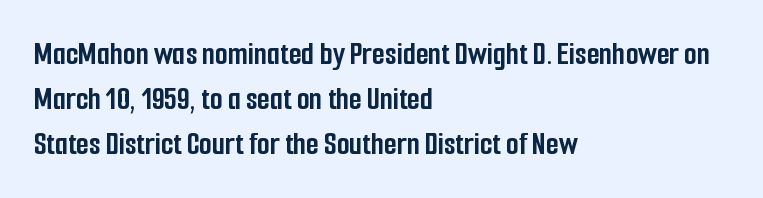
{"serif": "no", "italic": "no", "bold": "yes", "weight": "semibold", "width": "condensed", "stroke_contrast": "low", "x_height": "medium", "monospaced": "no", "underline": "no", "align": "left", "line_spacing": "normal", "line_spacing_ratio": 1.36, "letter_spacing": "normal", "letter_spacing_em": 0.0, "glyph_px": 33}
